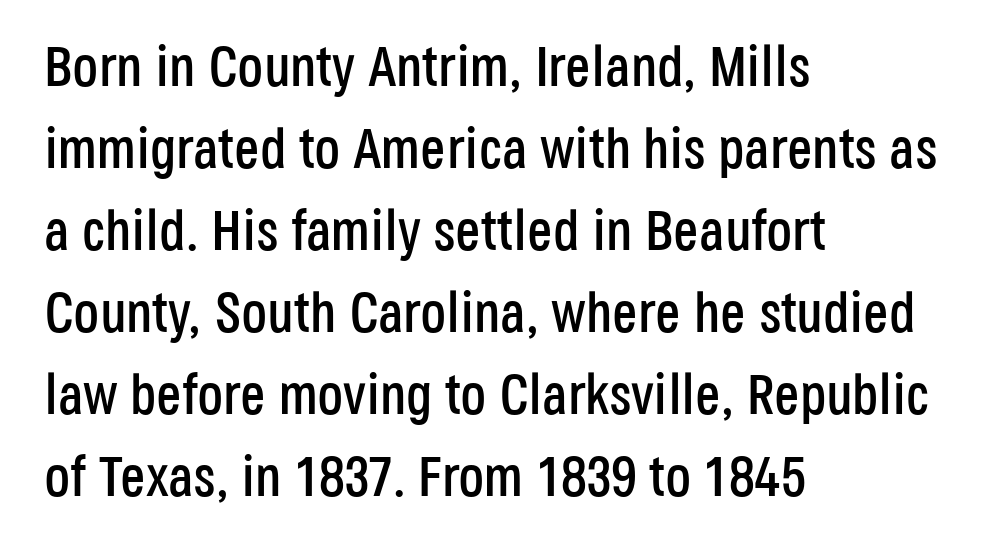
Q: Is the text italic (slanted)? A: No, it is upright.
Q: Is the typeface a serif or a sans-serif typeface? A: Sans-serif.
Q: Is the text underlined? A: No.
Q: How is the paragraph aligned? A: Left-aligned.
Q: Is the spacing between letters normal or unusually wide? A: Normal.
Q: Is the spacing between lines tight, normal or loose? A: Normal.
Q: Width (condensed, normal, or wide)? A: Condensed.
Q: Stroke contrast? A: Low.
Q: x-height? A: Large.
Q: Monospaced? A: No.
